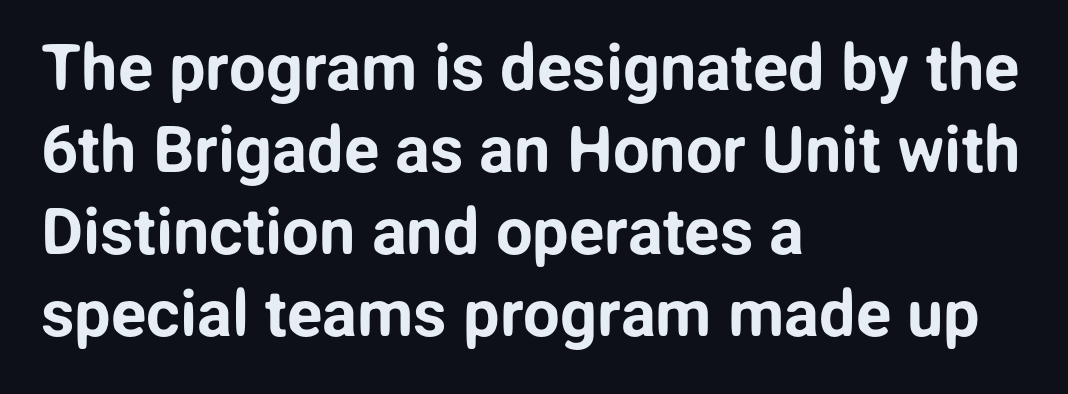
{"serif": "no", "italic": "no", "width": "normal", "stroke_contrast": "low", "x_height": "medium", "monospaced": "no", "underline": "no", "align": "left", "line_spacing": "normal", "line_spacing_ratio": 1.26, "letter_spacing": "normal", "letter_spacing_em": 0.0, "glyph_px": 65}
